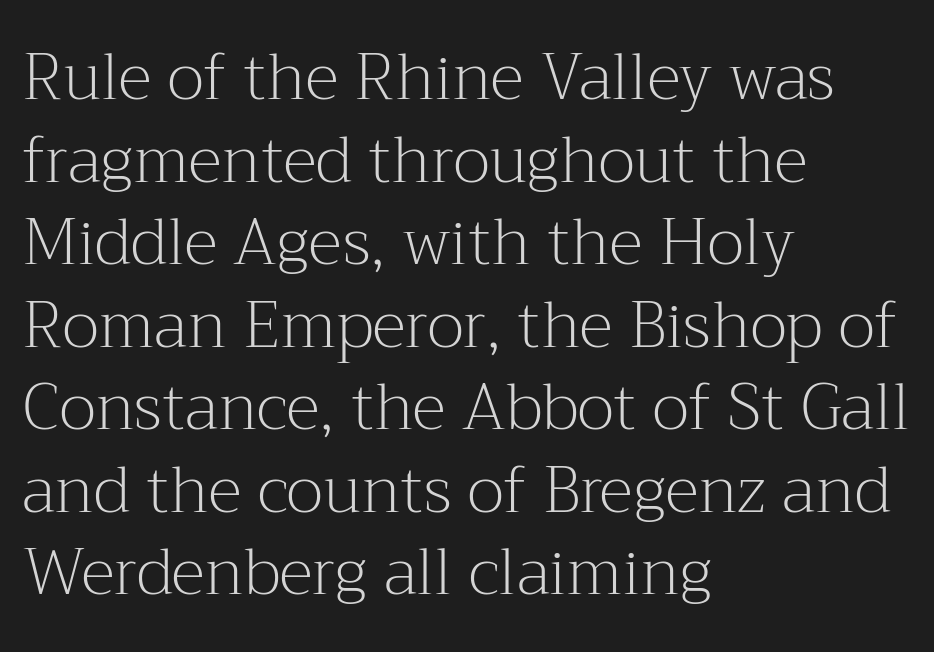
{"serif": "yes", "italic": "no", "bold": "no", "weight": "light", "width": "normal", "stroke_contrast": "medium", "x_height": "medium", "monospaced": "no", "underline": "no", "align": "left", "line_spacing": "normal", "line_spacing_ratio": 1.29, "letter_spacing": "normal", "letter_spacing_em": 0.0, "glyph_px": 64}
